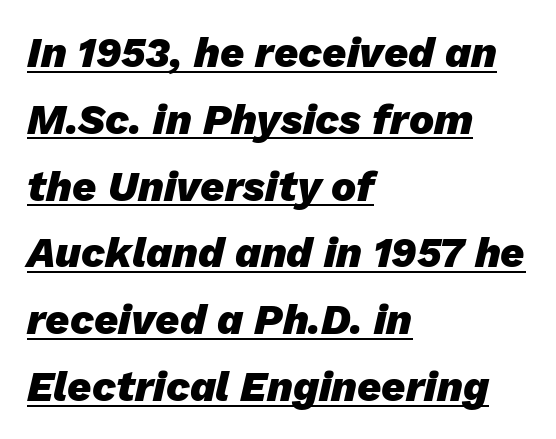
Bold? Absolutely — the strokes are thick and heavy. An italicized treatment has been applied to the whole sample. Which margin do the lines hug? The left one — the right edge is uneven. You could not count columns in this text — the font is proportionally spaced.
